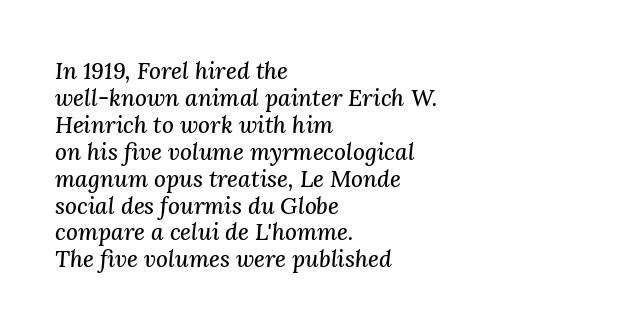
Q: Is the text italic (slanted)? A: Yes, it leans right by about 3 degrees.
Q: Is the text underlined? A: No.
Q: How is the paragraph aligned? A: Left-aligned.
Q: Is the spacing between letters normal or unusually wide? A: Normal.
